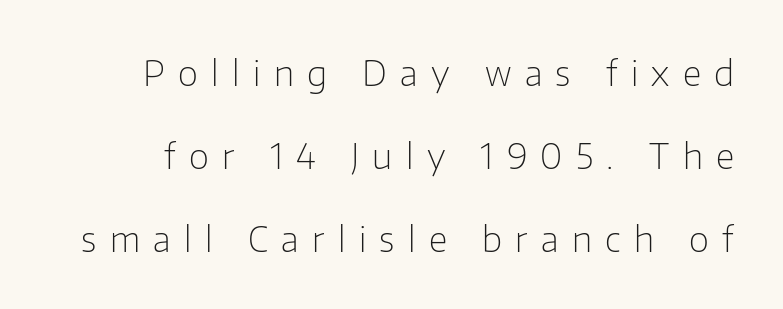
Q: Is the text bold? A: No.
Q: Is the text italic (slanted)? A: No, it is upright.
Q: Is the typeface a serif or a sans-serif typeface? A: Sans-serif.
Q: Is the text underlined? A: No.
Q: Is the spacing between letters normal or unusually wide? A: Unusually wide.
Q: Is the spacing between lines tight, normal or loose? A: Loose.
Q: Width (condensed, normal, or wide)? A: Normal.
Q: Stroke contrast? A: Low.
Q: x-height? A: Medium.
Q: Monospaced? A: No.
